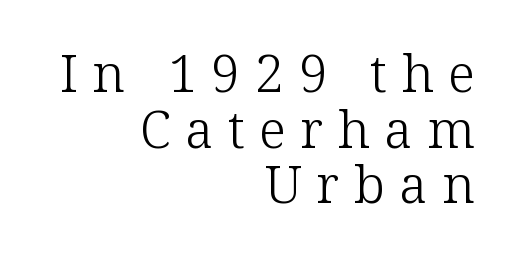
{"serif": "yes", "italic": "no", "bold": "no", "weight": "light", "width": "normal", "stroke_contrast": "low", "x_height": "medium", "monospaced": "no", "underline": "no", "align": "right", "line_spacing": "tight", "line_spacing_ratio": 1.07, "letter_spacing": "wide", "letter_spacing_em": 0.28, "glyph_px": 52}
